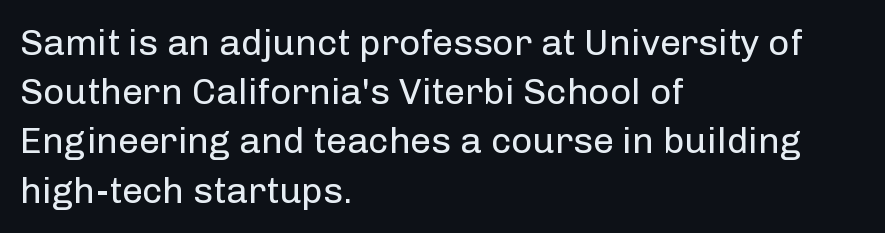
Q: Is the text bold? A: No.
Q: Is the text italic (slanted)? A: No, it is upright.
Q: Is the typeface a serif or a sans-serif typeface? A: Sans-serif.
Q: Is the text underlined? A: No.
Q: How is the paragraph aligned? A: Left-aligned.
Q: Is the spacing between letters normal or unusually wide? A: Normal.
Q: Is the spacing between lines tight, normal or loose? A: Normal.
Q: Width (condensed, normal, or wide)? A: Normal.
Q: Stroke contrast? A: Low.
Q: x-height? A: Medium.
Q: Monospaced? A: No.
